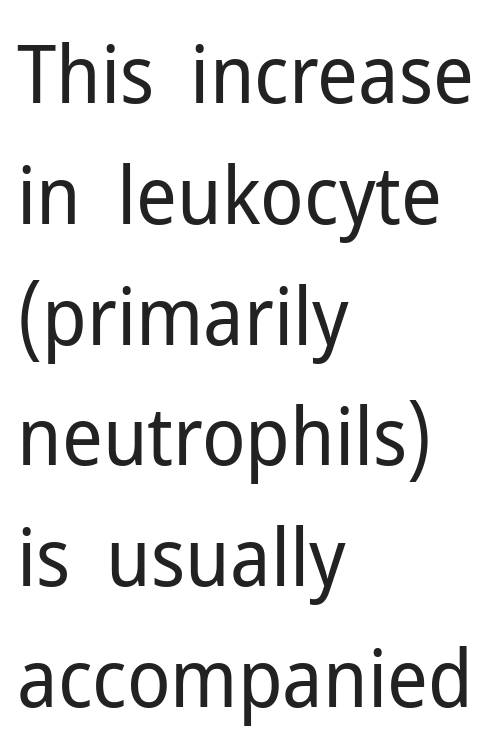
Q: Is the text bold? A: No.
Q: Is the text italic (slanted)? A: No, it is upright.
Q: Is the typeface a serif or a sans-serif typeface? A: Sans-serif.
Q: Is the text underlined? A: No.
Q: How is the paragraph aligned? A: Left-aligned.
Q: Is the spacing between letters normal or unusually wide? A: Normal.
Q: Is the spacing between lines tight, normal or loose? A: Normal.
Q: Width (condensed, normal, or wide)? A: Normal.
Q: Stroke contrast? A: Low.
Q: x-height? A: Medium.
Q: Monospaced? A: No.
